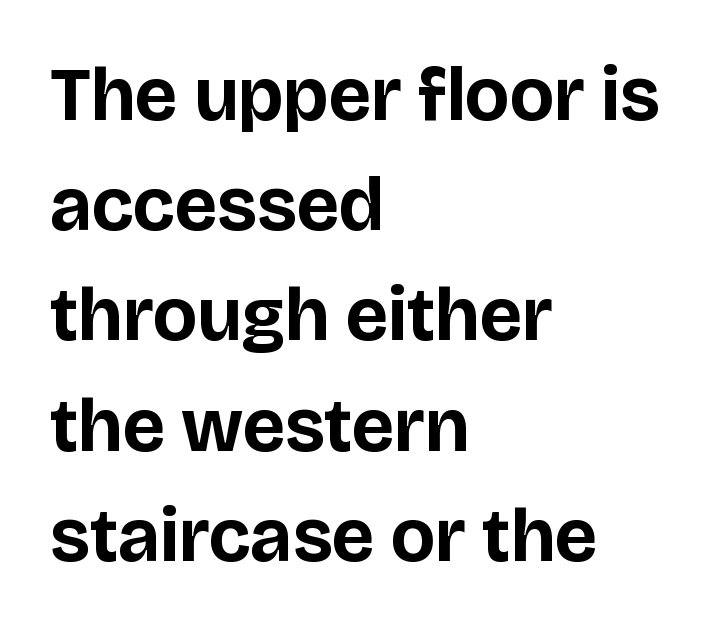
{"serif": "no", "italic": "no", "bold": "yes", "weight": "bold", "width": "normal", "stroke_contrast": "low", "x_height": "large", "monospaced": "no", "underline": "no", "align": "left", "line_spacing": "normal", "line_spacing_ratio": 1.47, "letter_spacing": "normal", "letter_spacing_em": 0.0, "glyph_px": 75}
